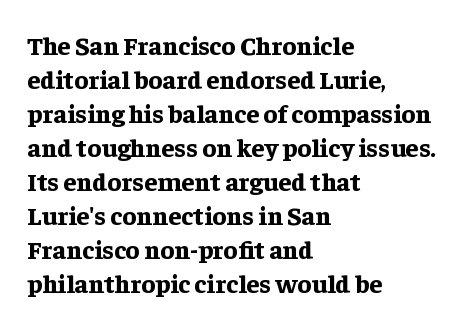
Typeset ragged right — the left edge is the straight one. Words float on clear page, feet unadorned. Vertically, the passage feels balanced, rows spaced as you'd expect. This sample uses plain, unmodified letter spacing. Summary of weight: heavy, a full bold. Characters remain perfectly vertical along every line.
